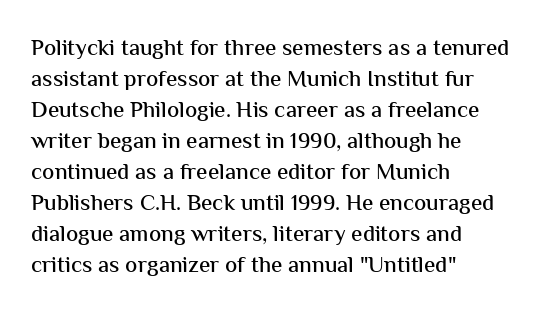
The image shows 23 px text type, upright; set left-aligned, normal line spacing (1.35x), normal letter spacing, not underlined.
